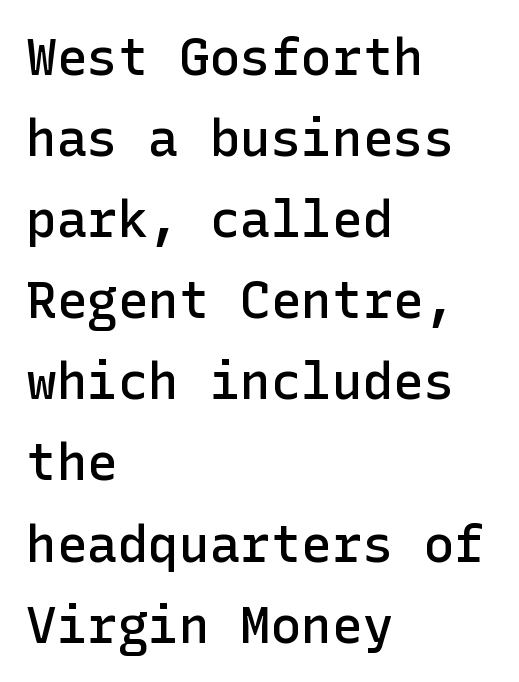
The image shows 51 px semibold sans-serif type, upright; set left-aligned, normal line spacing (1.59x), normal letter spacing, not underlined; low stroke contrast and a medium x-height.
